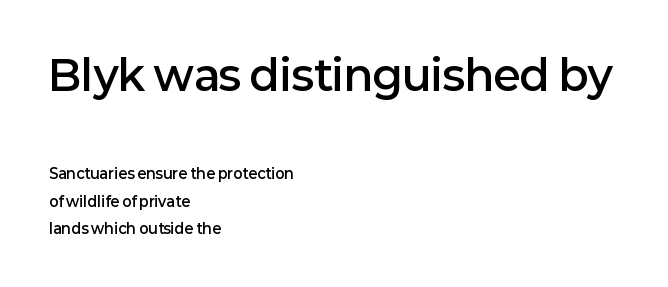
Q: Is the text bold? A: Semi-bold.
Q: Is the text italic (slanted)? A: No, it is upright.
Q: Is the typeface a serif or a sans-serif typeface? A: Sans-serif.
Q: Is the text underlined? A: No.
Q: How is the paragraph aligned? A: Left-aligned.
Q: Is the spacing between letters normal or unusually wide? A: Normal.
Q: Is the spacing between lines tight, normal or loose? A: Loose.
Q: Which block of text is set in a larger size, the first (top) or the second (bottom)? A: The first (top) one.
Q: Width (condensed, normal, or wide)? A: Normal.
Q: Stroke contrast? A: Low.
Q: x-height? A: Medium.
Q: Monospaced? A: No.
